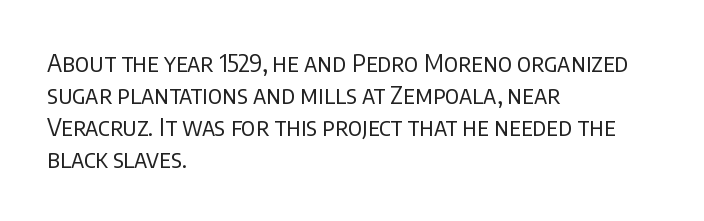
{"italic": "no", "bold": "no", "underline": "no", "align": "left", "line_spacing": "normal", "line_spacing_ratio": 1.33, "letter_spacing": "normal", "letter_spacing_em": 0.0, "glyph_px": 24}
